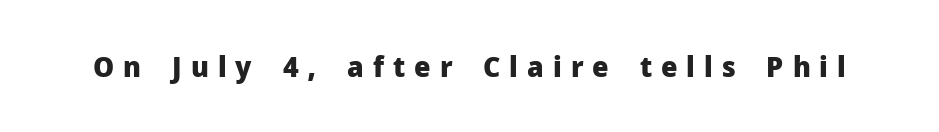
The image shows 29 px heavy sans-serif type, upright; set unusually wide letter spacing (+0.31 em), not underlined; low stroke contrast and a medium x-height.
